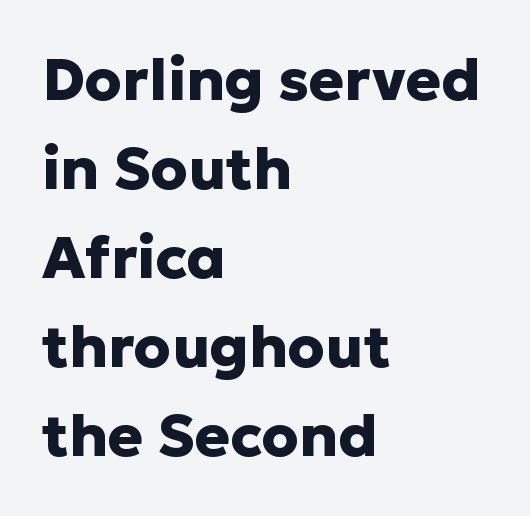
The lines sit at an ordinary, default distance from one another. Nobody touched the tracking dial on this one. In terms of letterform style, serifs are entirely absent. Horizontally, the lines are justified to the leading edge only.
